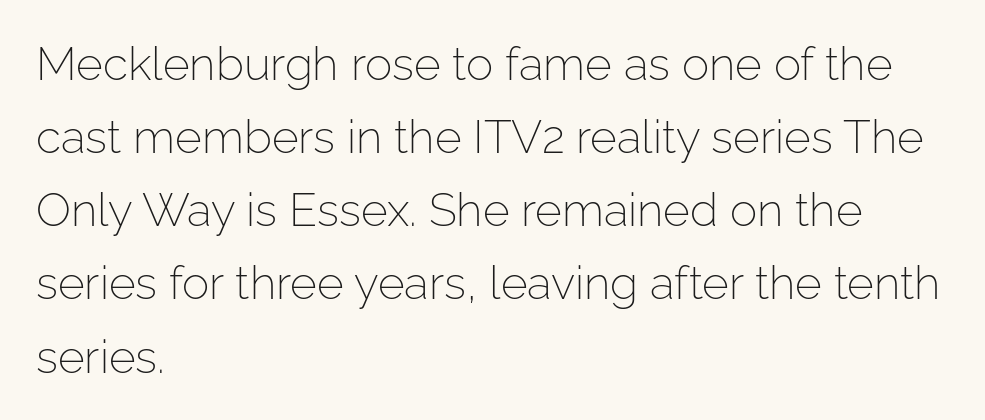
The image shows 46 px light sans-serif type, upright; set left-aligned, normal line spacing (1.59x), normal letter spacing, not underlined; low stroke contrast and a medium x-height.
